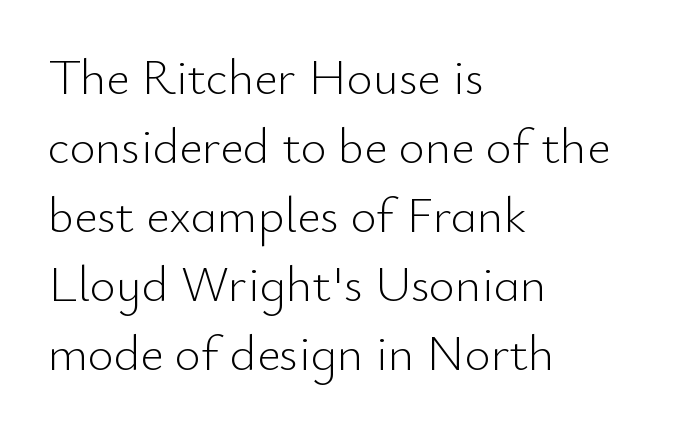
{"serif": "no", "italic": "no", "bold": "no", "weight": "light", "width": "normal", "stroke_contrast": "low", "x_height": "small", "monospaced": "no", "underline": "no", "align": "left", "line_spacing": "normal", "line_spacing_ratio": 1.38, "letter_spacing": "normal", "letter_spacing_em": 0.0, "glyph_px": 50}
